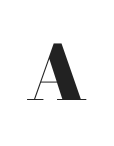
{"serif": "yes", "italic": "no", "bold": "yes", "weight": "heavy", "width": "wide", "stroke_contrast": "high", "x_height": "small", "monospaced": "no", "underline": "no", "align": "center", "glyph_px": 74}
